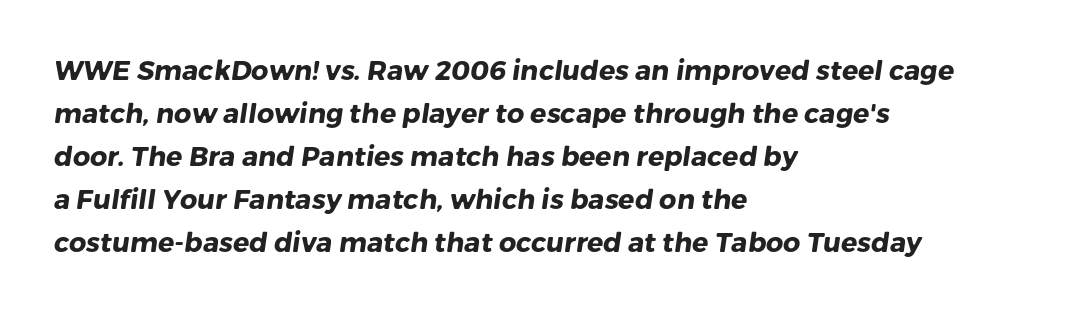
{"bold": "yes", "underline": "no", "align": "left", "line_spacing": "normal", "line_spacing_ratio": 1.59, "letter_spacing": "normal", "letter_spacing_em": 0.0, "glyph_px": 27}
